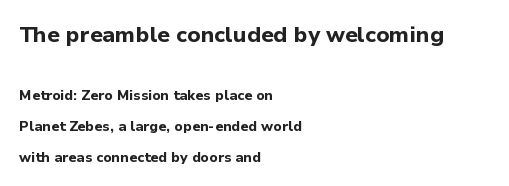
Q: Is the text bold? A: Yes.
Q: Is the text italic (slanted)? A: No, it is upright.
Q: Is the text underlined? A: No.
Q: How is the paragraph aligned? A: Left-aligned.
Q: Is the spacing between letters normal or unusually wide? A: Normal.
Q: Is the spacing between lines tight, normal or loose? A: Loose.
Q: Which block of text is set in a larger size, the first (top) or the second (bottom)? A: The first (top) one.
